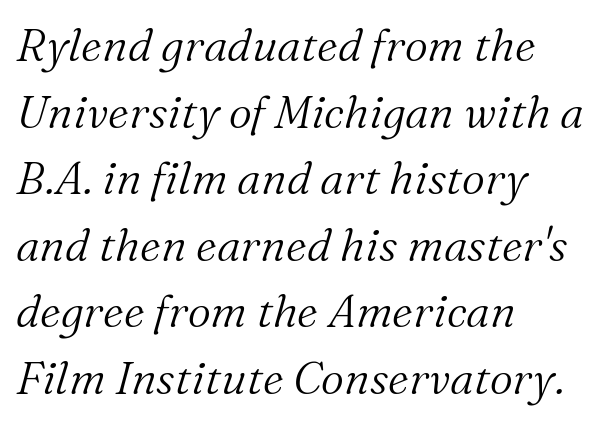
Leftover space on each line is placed entirely after the last word. Between one letter and the next there's only the usual sliver of space. Weight: not bold — regular or lighter. Do the characters align in a grid? No, the font is proportional.
